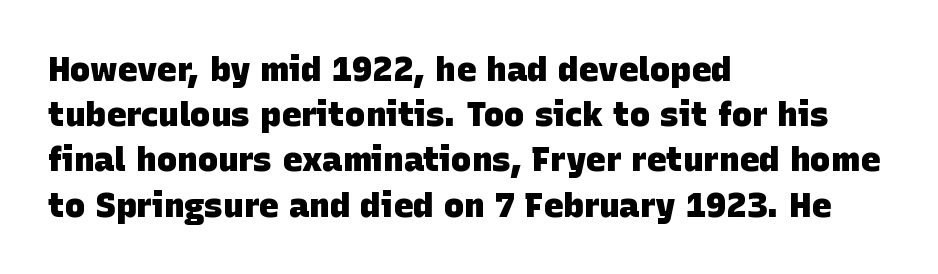
Q: Is the text bold? A: Yes.
Q: Is the typeface a serif or a sans-serif typeface? A: Sans-serif.
Q: Is the text underlined? A: No.
Q: How is the paragraph aligned? A: Left-aligned.
Q: Is the spacing between letters normal or unusually wide? A: Normal.
Q: Is the spacing between lines tight, normal or loose? A: Normal.
Q: Width (condensed, normal, or wide)? A: Normal.
Q: Stroke contrast? A: Low.
Q: x-height? A: Large.
Q: Monospaced? A: No.
